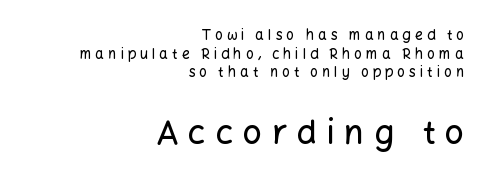
{"serif": "no", "italic": "no", "width": "normal", "stroke_contrast": "low", "x_height": "medium", "monospaced": "no", "underline": "no", "align": "right", "line_spacing": "normal", "line_spacing_ratio": 1.33, "letter_spacing": "wide", "letter_spacing_em": 0.28, "larger_block": "second", "size_ratio": 2.43, "glyph_px": 34}
